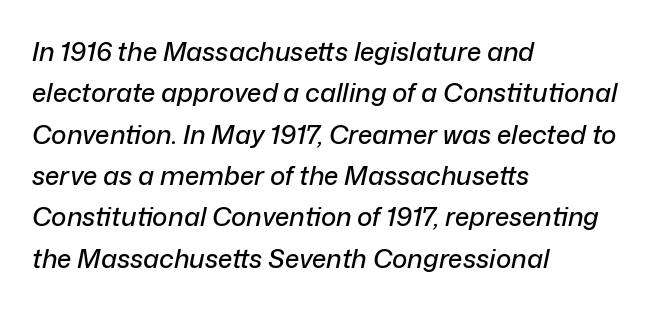
The image shows 26 px text type, italic (leaning right); set left-aligned, normal line spacing (1.59x), normal letter spacing, not underlined.
